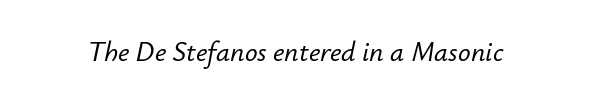
{"italic": "yes", "lean": "right", "slant_degrees": 12, "width": "normal", "stroke_contrast": "low", "x_height": "small", "monospaced": "no", "underline": "no", "letter_spacing": "normal", "letter_spacing_em": 0.0, "glyph_px": 28}
